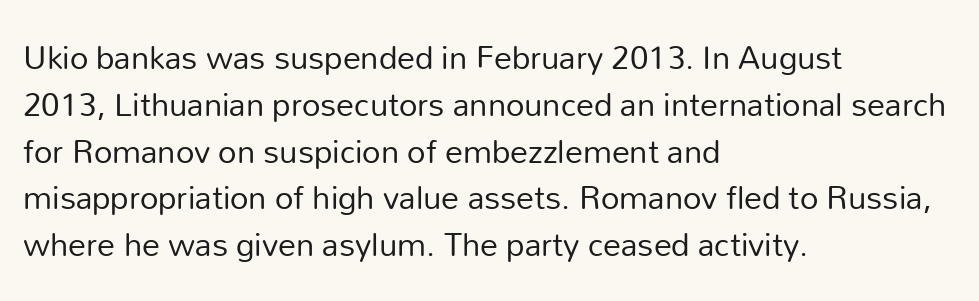
The image shows 36 px regular-weight sans-serif type, upright; set left-aligned, normal line spacing (1.3x), normal letter spacing, not underlined; low stroke contrast and a medium x-height.
